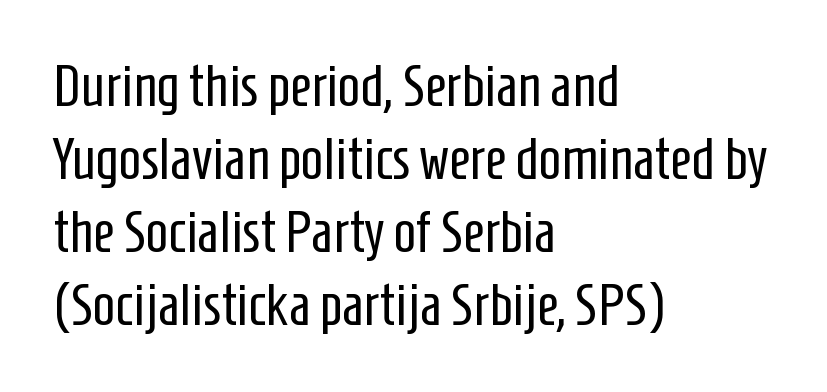
Q: Is the text bold? A: No.
Q: Is the text italic (slanted)? A: No, it is upright.
Q: Is the typeface a serif or a sans-serif typeface? A: Sans-serif.
Q: Is the text underlined? A: No.
Q: How is the paragraph aligned? A: Left-aligned.
Q: Is the spacing between letters normal or unusually wide? A: Normal.
Q: Width (condensed, normal, or wide)? A: Condensed.
Q: Stroke contrast? A: Low.
Q: x-height? A: Medium.
Q: Monospaced? A: No.
